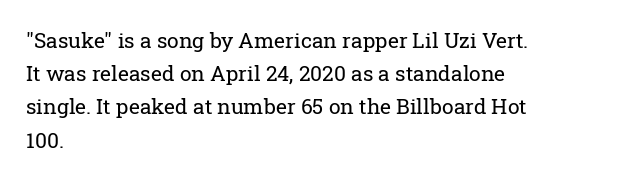
The image shows 21 px text type, upright; set left-aligned, normal line spacing (1.58x), normal letter spacing, not underlined.
